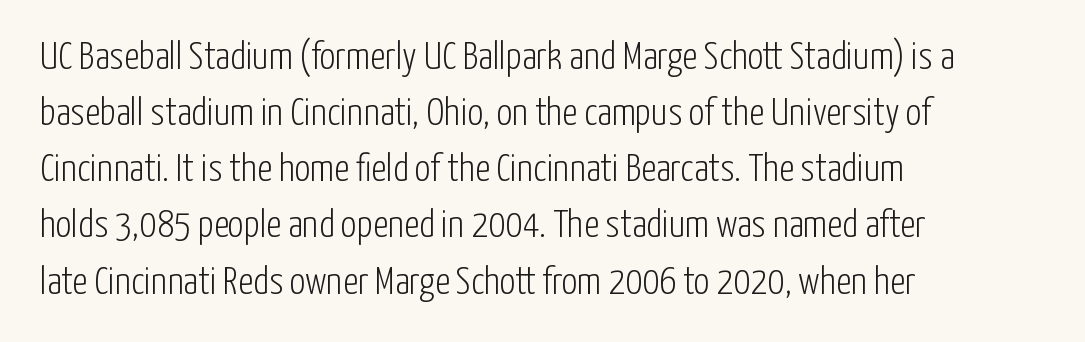
The typesetter chose a ragged-right arrangement here. Honestly, there is no underline to notice here at all. The text was rendered using a sans face with plain stroke endings. Evenly set lines give the paragraph a standard silhouette. The cut favours lightness, reaching ordinary text weight at its darkest.
